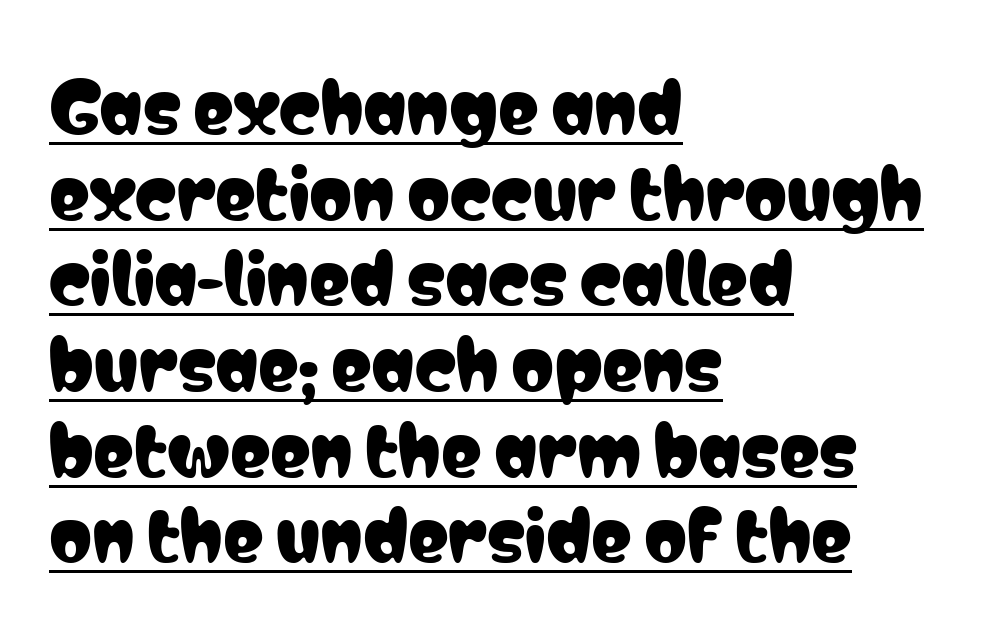
Visually the block forms a straight wall on the left and a jagged coastline on the right. The passage shown stacks its lines at a standard gap. Character widths vary here, with narrow letters taking less room than wide ones. Notice how a bar underscores the lettering throughout.
